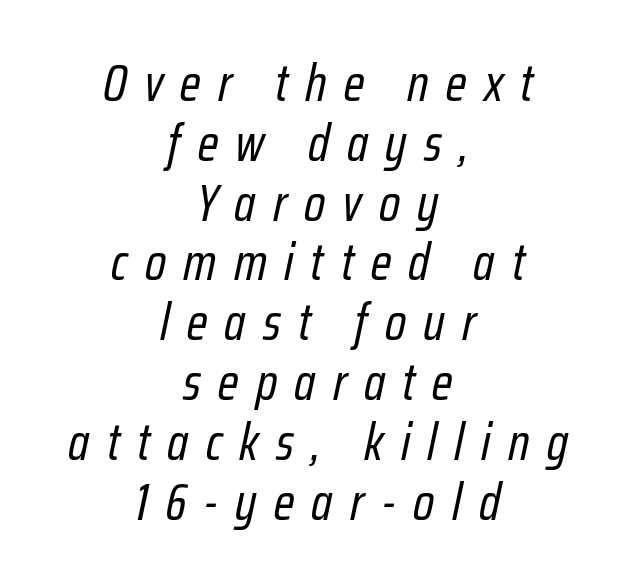
Unbolded letterforms with no extra heft. Note the varied advance widths — an 'i' is clearly narrower than an 'm'. Clear beneath every line of the passage. Inter-character spacing is expanded well beyond the font's built-in metrics.
